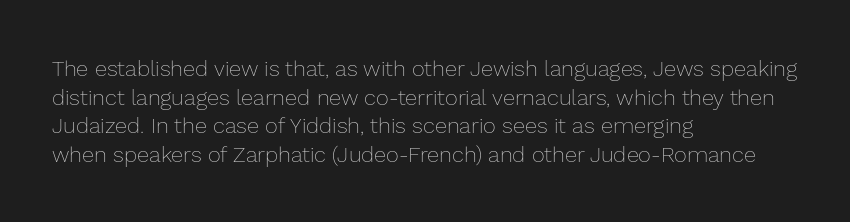
Q: Is the text bold? A: No.
Q: Is the text italic (slanted)? A: No, it is upright.
Q: Is the text underlined? A: No.
Q: How is the paragraph aligned? A: Left-aligned.
Q: Is the spacing between letters normal or unusually wide? A: Normal.
Q: Is the spacing between lines tight, normal or loose? A: Normal.
